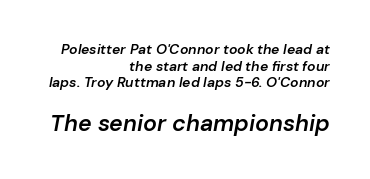
The following chunk of copy outweighs the initial chunk in type size. The face used here is rendered with its standard letterfit. A bit beefed up — I'd call it semibold rather than bold. The typography opts for an oblique posture over an upright one. The area under the type is left untouched.
